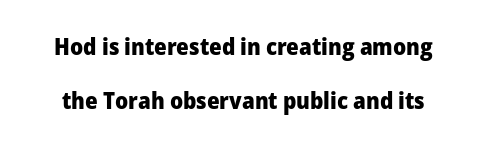
Q: Is the text bold? A: Yes.
Q: Is the text italic (slanted)? A: No, it is upright.
Q: Is the text underlined? A: No.
Q: Is the spacing between letters normal or unusually wide? A: Normal.
Q: Is the spacing between lines tight, normal or loose? A: Loose.
